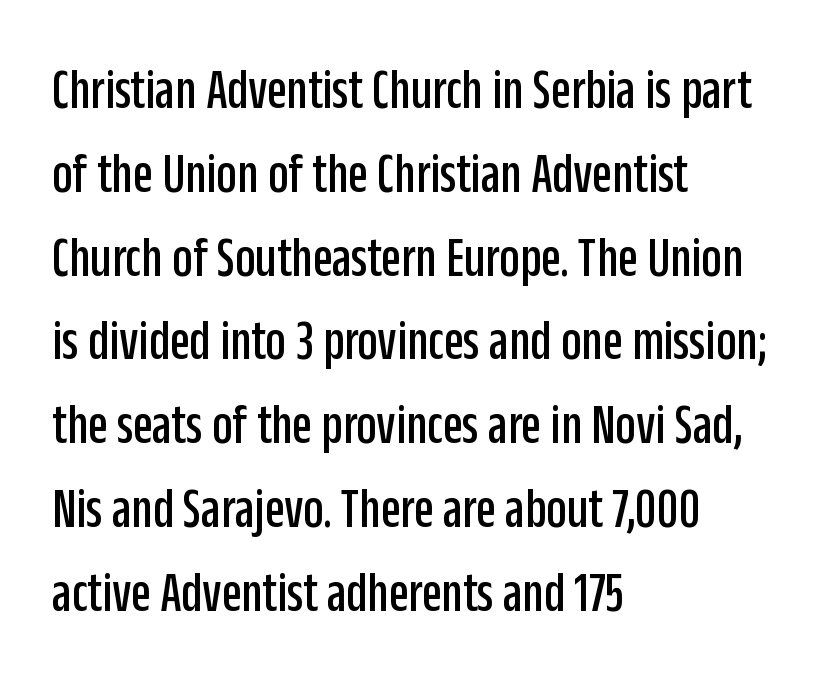
{"serif": "no", "italic": "no", "width": "condensed", "stroke_contrast": "low", "x_height": "large", "monospaced": "no", "underline": "no", "align": "left", "line_spacing": "normal", "line_spacing_ratio": 1.47, "letter_spacing": "normal", "letter_spacing_em": 0.0, "glyph_px": 57}
